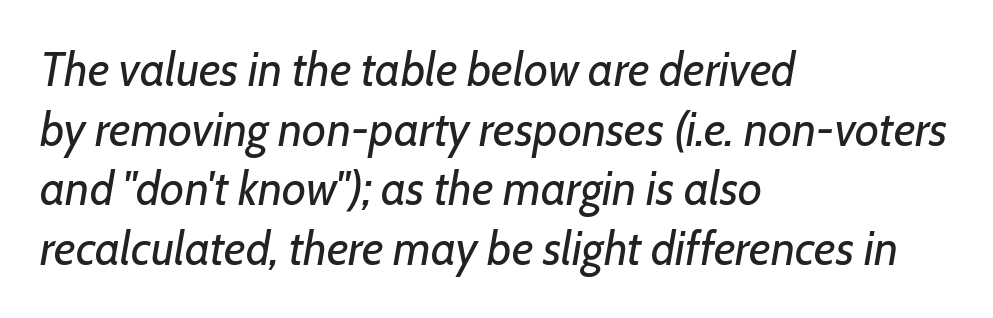
Q: Is the text bold? A: No.
Q: Is the text italic (slanted)? A: Yes, it leans right by about 7 degrees.
Q: Is the text underlined? A: No.
Q: How is the paragraph aligned? A: Left-aligned.
Q: Is the spacing between letters normal or unusually wide? A: Normal.
Q: Is the spacing between lines tight, normal or loose? A: Normal.
Q: Width (condensed, normal, or wide)? A: Normal.
Q: Stroke contrast? A: Low.
Q: x-height? A: Medium.
Q: Monospaced? A: No.
